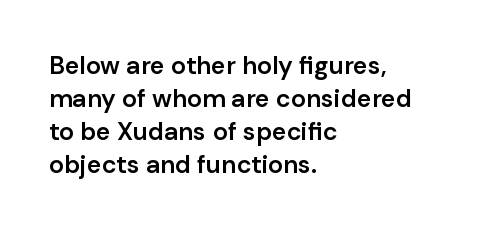
The image shows 25 px text type, upright; set left-aligned, normal line spacing (1.32x), normal letter spacing, not underlined.
